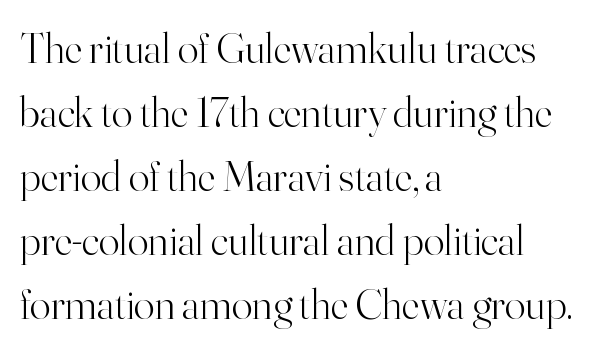
The lettering stays uniformly vertical, giving the passage a roman look. The space beneath each line is pristine and unruled. Here the designer chose a conventional face with non-uniform glyph widths. The setting favours the left margin, as ordinary paragraphs usually do.
